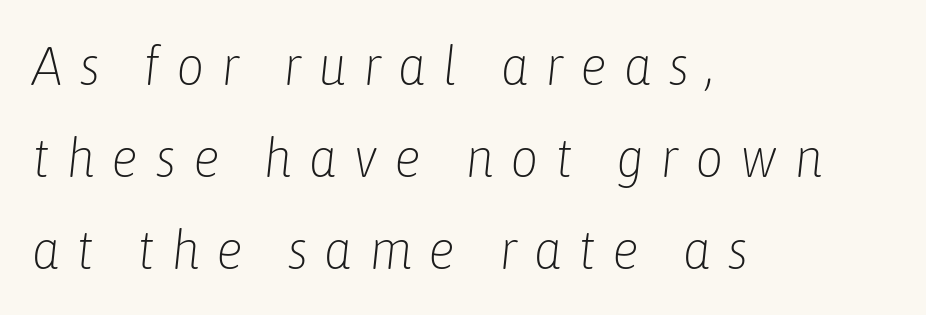
Regular leading. No chunkiness to these letters — they're not bold. An italicized treatment has been applied to the whole sample. Compared with typical body copy, the letter spacing here is much looser. Character widths vary here, with narrow letters taking less room than wide ones.
